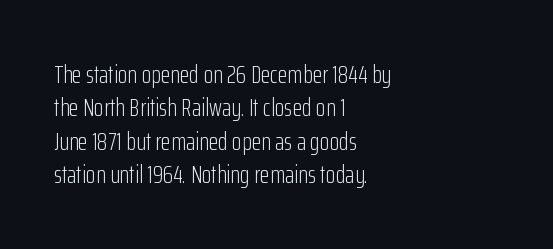
{"italic": "no", "bold": "no", "underline": "no", "align": "left", "line_spacing": "normal", "line_spacing_ratio": 1.34, "letter_spacing": "normal", "letter_spacing_em": 0.0, "glyph_px": 25}
